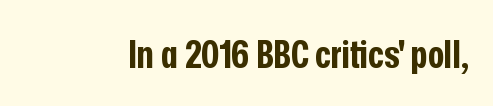
The image shows 39 px bold, condensed sans-serif type, upright; set normal letter spacing, not underlined; low stroke contrast and a medium x-height.
